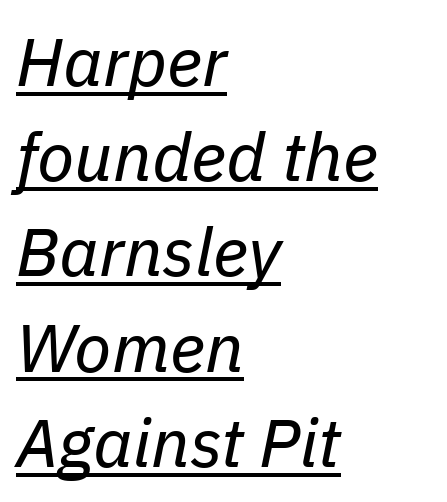
The image shows 68 px regular-weight type, italic (leaning right); set left-aligned, normal line spacing (1.4x), normal letter spacing, underlined; low stroke contrast and a medium x-height.
